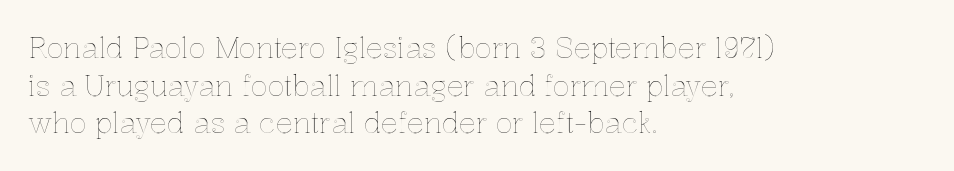
Q: Is the text italic (slanted)? A: No, it is upright.
Q: Is the text underlined? A: No.
Q: How is the paragraph aligned? A: Left-aligned.
Q: Is the spacing between letters normal or unusually wide? A: Normal.
Q: Is the spacing between lines tight, normal or loose? A: Normal.
Q: Width (condensed, normal, or wide)? A: Normal.
Q: x-height? A: Medium.
Q: Monospaced? A: No.
